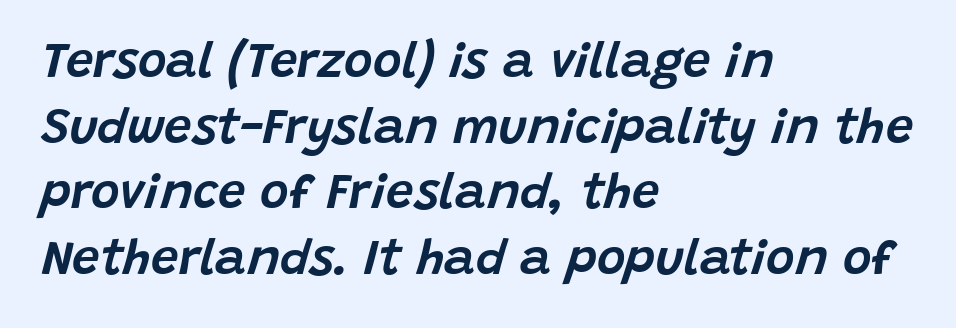
These lines are set flush left with a ragged right edge. When letters slant like this, we call the style italic. Only glyphs here, with clear space below each row. Nobody touched the tracking dial on this one.
